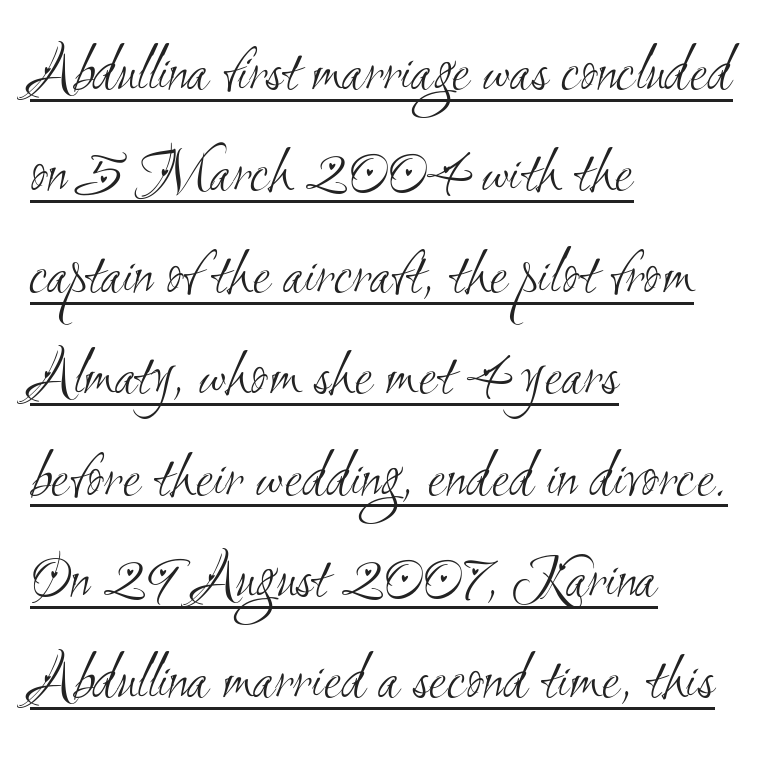
{"serif": "no", "bold": "no", "weight": "light", "width": "condensed", "stroke_contrast": "medium", "x_height": "small", "monospaced": "no", "underline": "yes", "align": "left", "line_spacing": "normal", "line_spacing_ratio": 1.56, "letter_spacing": "normal", "letter_spacing_em": 0.0, "glyph_px": 65}
